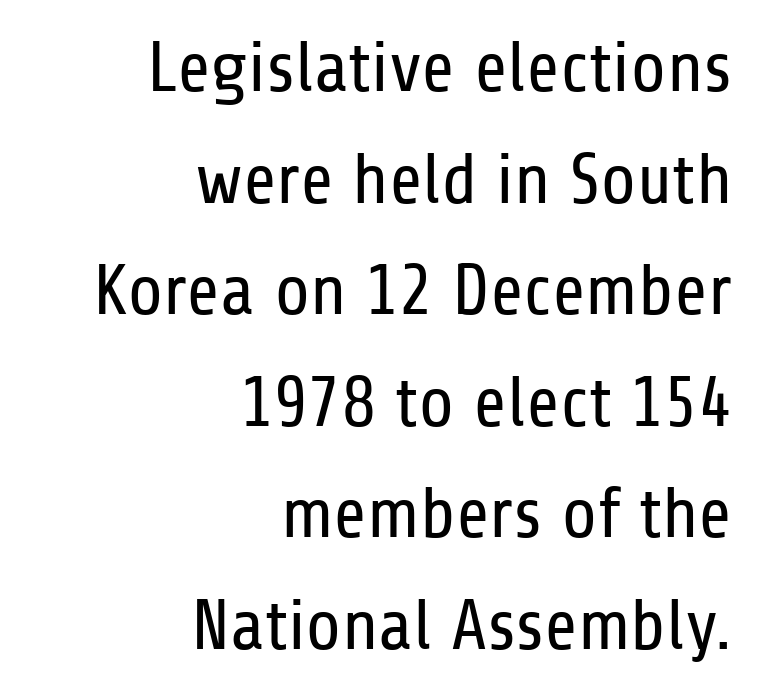
Q: Is the text bold? A: No.
Q: Is the text italic (slanted)? A: No, it is upright.
Q: Is the typeface a serif or a sans-serif typeface? A: Sans-serif.
Q: Is the text underlined? A: No.
Q: How is the paragraph aligned? A: Right-aligned.
Q: Is the spacing between letters normal or unusually wide? A: Normal.
Q: Is the spacing between lines tight, normal or loose? A: Normal.
Q: Width (condensed, normal, or wide)? A: Condensed.
Q: Stroke contrast? A: Low.
Q: x-height? A: Medium.
Q: Monospaced? A: No.
